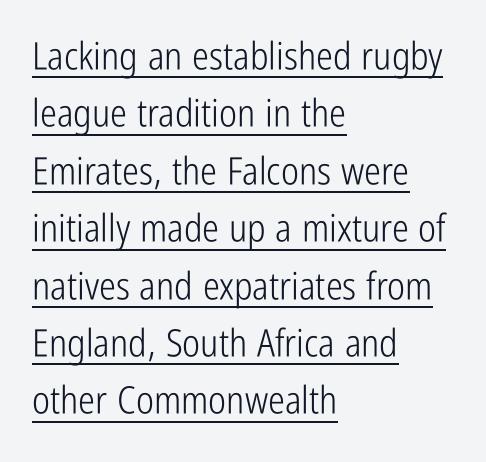
The image shows 38 px light, condensed sans-serif type, upright; set left-aligned, normal line spacing (1.51x), normal letter spacing, underlined; low stroke contrast and a medium x-height.
